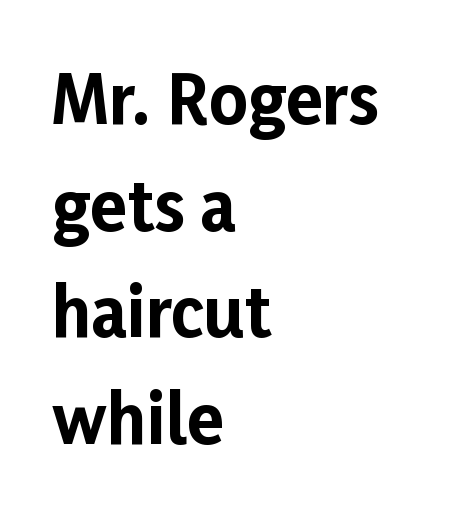
{"serif": "no", "italic": "no", "bold": "yes", "weight": "bold", "width": "normal", "stroke_contrast": "low", "x_height": "medium", "monospaced": "no", "underline": "no", "align": "left", "line_spacing": "normal", "line_spacing_ratio": 1.59, "letter_spacing": "normal", "letter_spacing_em": 0.0, "glyph_px": 67}
